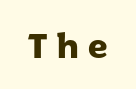
The image shows 34 px heavy sans-serif type, upright; set unusually wide letter spacing (+0.28 em), not underlined; low stroke contrast and a medium x-height.
